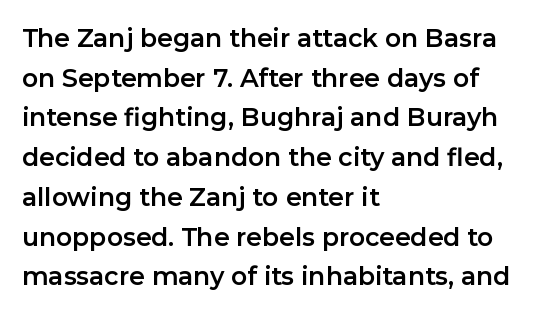
Q: Is the text italic (slanted)? A: No, it is upright.
Q: Is the text underlined? A: No.
Q: How is the paragraph aligned? A: Left-aligned.
Q: Is the spacing between letters normal or unusually wide? A: Normal.
Q: Is the spacing between lines tight, normal or loose? A: Normal.
